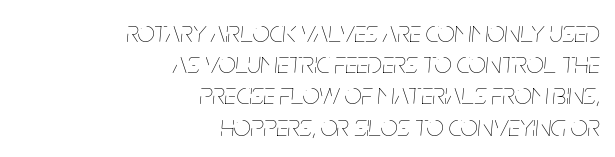
{"italic": "yes", "lean": "right", "slant_degrees": 5, "bold": "no", "weight": "thin", "width": "condensed", "stroke_contrast": "low", "x_height": "large", "monospaced": "no", "underline": "no", "align": "right", "line_spacing": "tight", "line_spacing_ratio": 1.04, "letter_spacing": "normal", "letter_spacing_em": 0.0, "glyph_px": 30}
